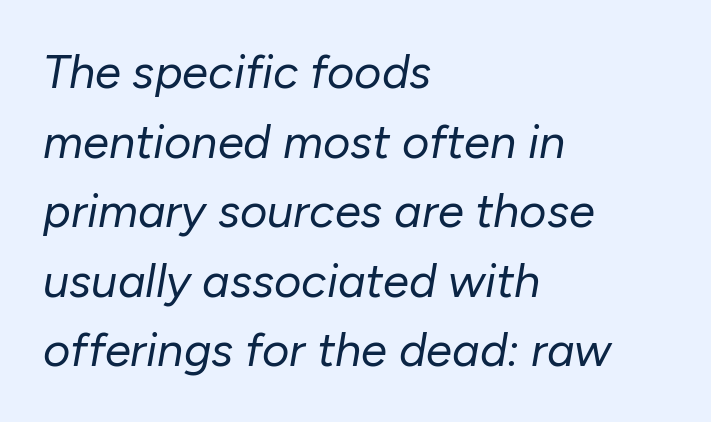
The image shows 47 px regular-weight type, italic (leaning right); set left-aligned, normal line spacing (1.48x), normal letter spacing, not underlined; low stroke contrast and a medium x-height.
